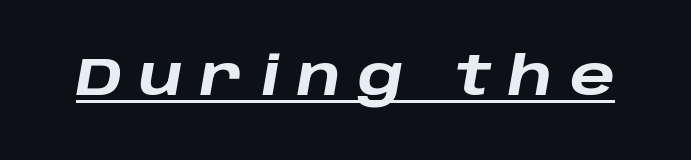
The image shows 53 px heavy, wide type, italic (leaning right); set unusually wide letter spacing (+0.32 em), underlined; low stroke contrast and a large x-height.
